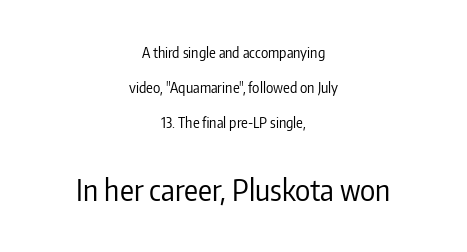
{"serif": "no", "italic": "no", "bold": "no", "weight": "regular", "width": "condensed", "stroke_contrast": "low", "x_height": "medium", "monospaced": "no", "underline": "no", "align": "center", "line_spacing": "loose", "line_spacing_ratio": 2.5, "letter_spacing": "normal", "letter_spacing_em": 0.0, "larger_block": "second", "size_ratio": 2.07, "glyph_px": 29}
